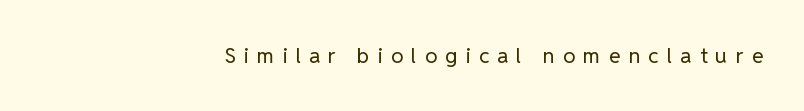
This sample uses an upright cut, with every glyph sitting square on the baseline. These glyphs show unthickened strokes, regular width or finer. In terms of letterspacing, this is a distinctly airy, spread setting. Each line ends at the same right margin while the left side varies.
